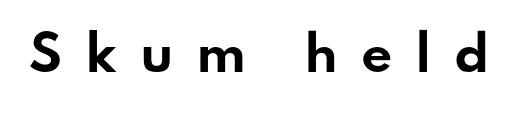
These lines are rendered in a variable-pitch font. This rendering features lettering with no underline. The horizontal fit of the characters is loose and conspicuously gappy. You can tell it's not italic because the verticals are truly vertical.
